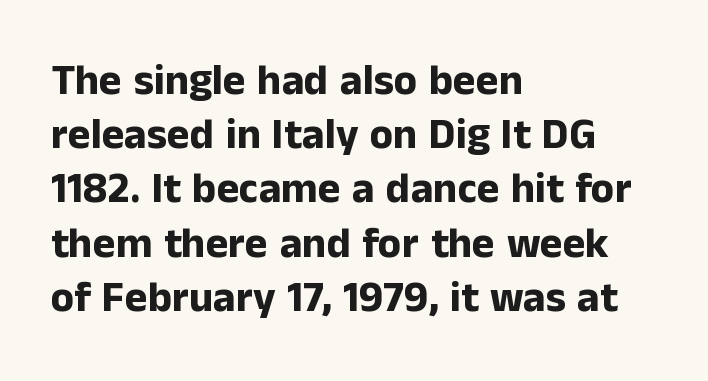
{"serif": "no", "italic": "no", "bold": "yes", "weight": "bold", "width": "normal", "stroke_contrast": "low", "x_height": "medium", "monospaced": "no", "underline": "no", "align": "left", "line_spacing": "normal", "line_spacing_ratio": 1.26, "letter_spacing": "normal", "letter_spacing_em": 0.0, "glyph_px": 43}
